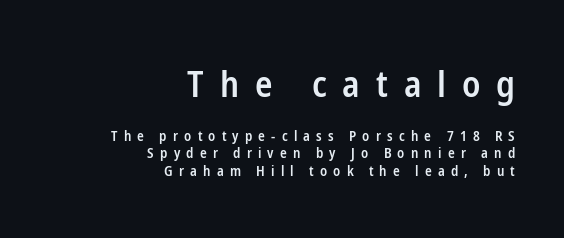
Q: Is the text bold? A: Semi-bold.
Q: Is the text italic (slanted)? A: No, it is upright.
Q: Is the typeface a serif or a sans-serif typeface? A: Sans-serif.
Q: Is the text underlined? A: No.
Q: How is the paragraph aligned? A: Right-aligned.
Q: Is the spacing between letters normal or unusually wide? A: Unusually wide.
Q: Which block of text is set in a larger size, the first (top) or the second (bottom)? A: The first (top) one.
Q: Width (condensed, normal, or wide)? A: Condensed.
Q: Stroke contrast? A: Low.
Q: x-height? A: Medium.
Q: Monospaced? A: No.
